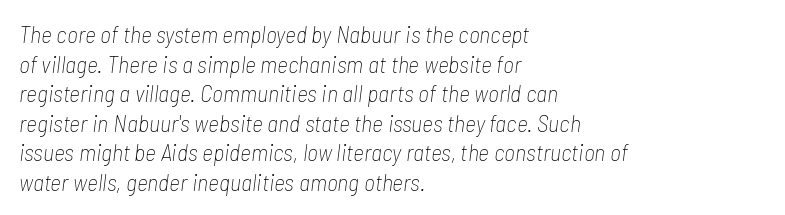
The image shows 24 px text type, italic (leaning right); set left-aligned, line spacing 1.23x, normal letter spacing, not underlined.
